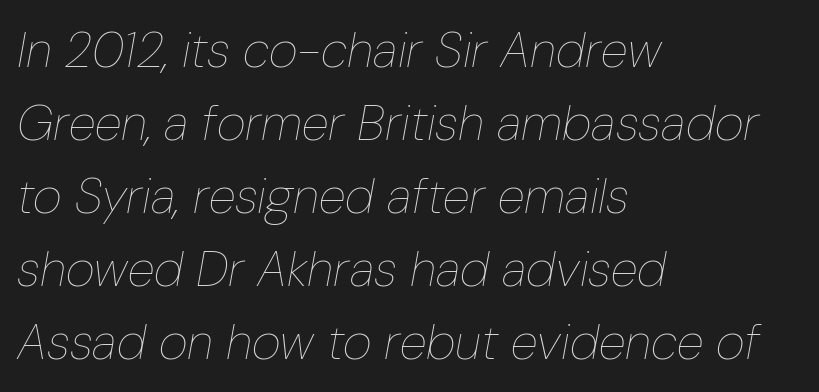
The image shows 50 px thin, condensed type, italic (leaning right); set left-aligned, normal line spacing (1.46x), normal letter spacing, not underlined; low stroke contrast and a medium x-height.
